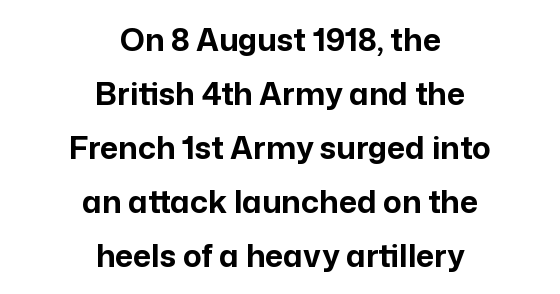
{"serif": "no", "italic": "no", "bold": "yes", "weight": "bold", "width": "normal", "stroke_contrast": "low", "x_height": "medium", "monospaced": "no", "underline": "no", "align": "center", "line_spacing_ratio": 1.74, "letter_spacing": "normal", "letter_spacing_em": 0.0, "glyph_px": 31}
